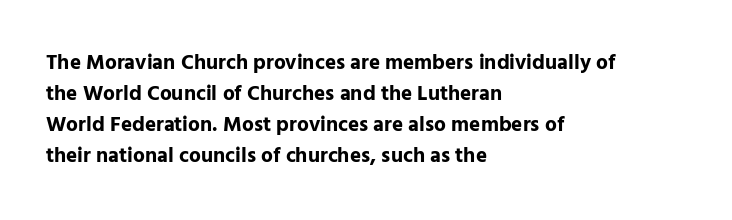
Posture: vertical. A classic flush-left, rag-right setting is used for this passage. Horizontal bands of white between lines are of average thickness. Each word holds together tightly as a unit, with standard inter-letter gaps. The font is running at its bold setting.
